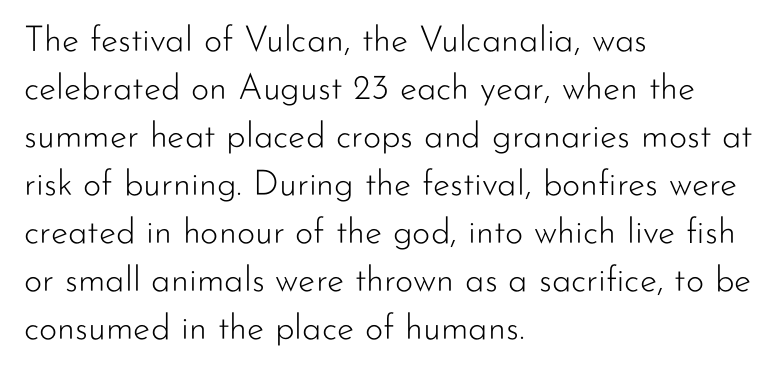
This sample uses plain, unmodified letter spacing. The typesetting does not lean heavy: it is not bold. The paragraph shown leans on its left margin. Only glyphs here, with clear space below each row. In terms of posture, this sample is upright. Note the varied advance widths — an 'i' is clearly narrower than an 'm'.
